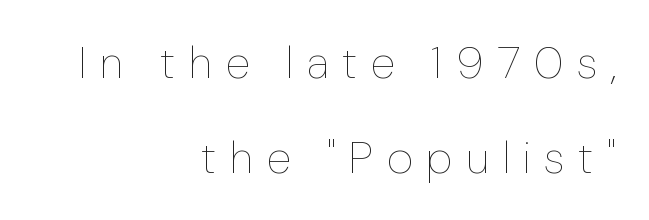
{"italic": "no", "bold": "no", "weight": "thin", "width": "normal", "stroke_contrast": "low", "x_height": "medium", "monospaced": "no", "underline": "no", "align": "right", "line_spacing": "loose", "line_spacing_ratio": 2.11, "letter_spacing": "wide", "letter_spacing_em": 0.3, "glyph_px": 45}
